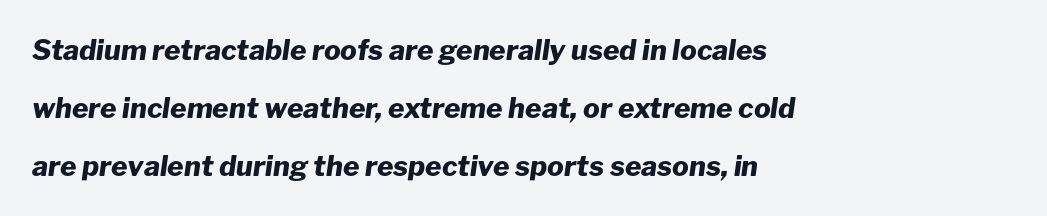
{"italic": "yes", "lean": "right", "slant_degrees": 8, "bold": "yes", "weight": "heavy", "width": "normal", "stroke_contrast": "low", "x_height": "medium", "monospaced": "no", "underline": "no", "align": "left", "line_spacing": "loose", "line_spacing_ratio": 2.08, "letter_spacing": "normal", "letter_spacing_em": 0.0, "glyph_px": 28}
